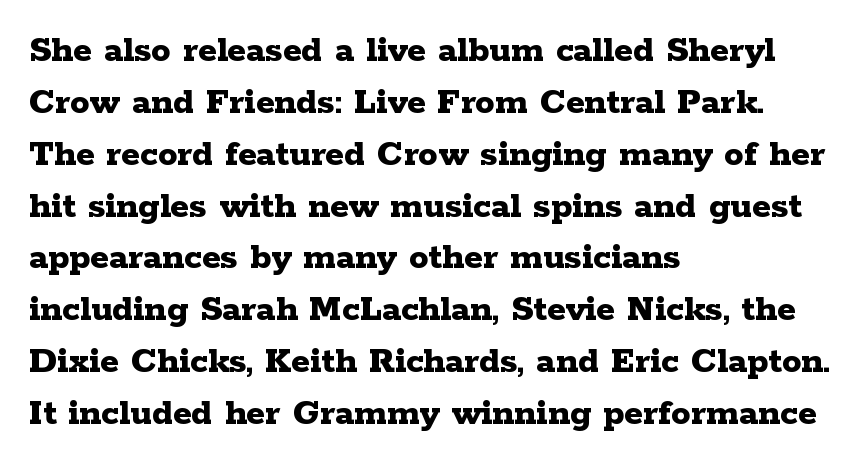
The image shows 39 px bold, wide serif type, upright; set left-aligned, normal line spacing (1.33x), normal letter spacing, not underlined; low stroke contrast and a medium x-height.
